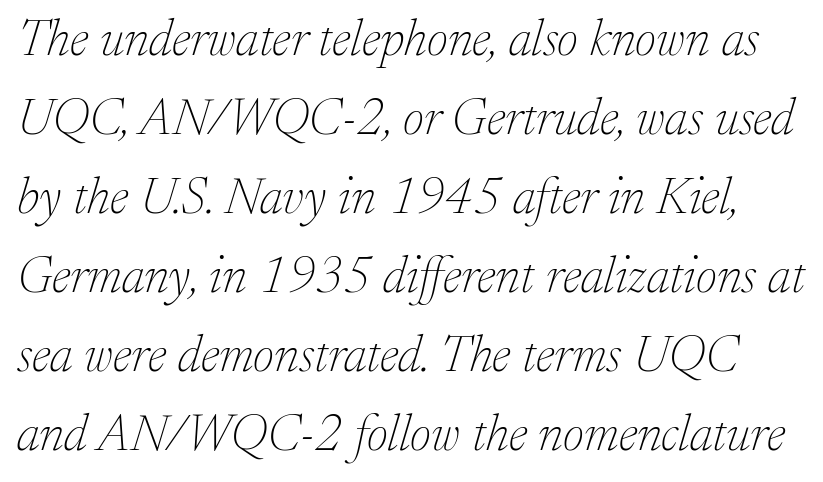
The image shows 51 px thin serif type, italic (leaning right); set normal line spacing (1.55x), normal letter spacing, not underlined; low stroke contrast and a medium x-height.
